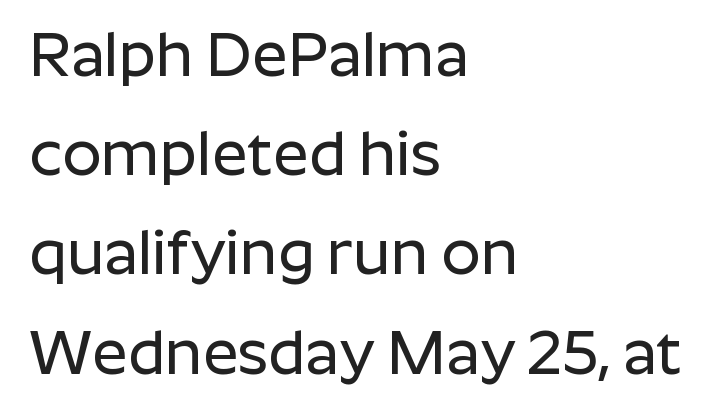
{"serif": "no", "italic": "no", "width": "normal", "stroke_contrast": "low", "x_height": "medium", "monospaced": "no", "underline": "no", "align": "left", "line_spacing": "normal", "line_spacing_ratio": 1.6, "letter_spacing": "normal", "letter_spacing_em": 0.0, "glyph_px": 62}
